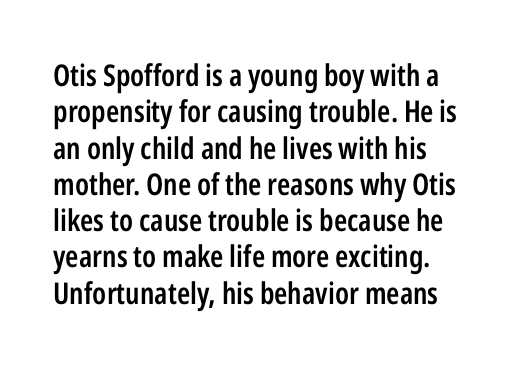
{"serif": "no", "italic": "no", "bold": "semi", "weight": "semibold", "width": "condensed", "stroke_contrast": "low", "x_height": "medium", "monospaced": "no", "underline": "no", "line_spacing_ratio": 1.21, "letter_spacing": "normal", "letter_spacing_em": 0.0, "glyph_px": 30}
